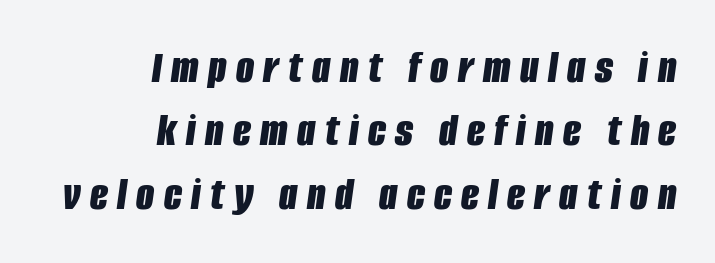
Q: Is the text bold? A: Yes.
Q: Is the text italic (slanted)? A: Yes, it leans right by about 8 degrees.
Q: Is the text underlined? A: No.
Q: How is the paragraph aligned? A: Right-aligned.
Q: Is the spacing between letters normal or unusually wide? A: Unusually wide.
Q: Is the spacing between lines tight, normal or loose? A: Normal.
Q: Width (condensed, normal, or wide)? A: Condensed.
Q: Stroke contrast? A: Low.
Q: x-height? A: Large.
Q: Monospaced? A: No.
